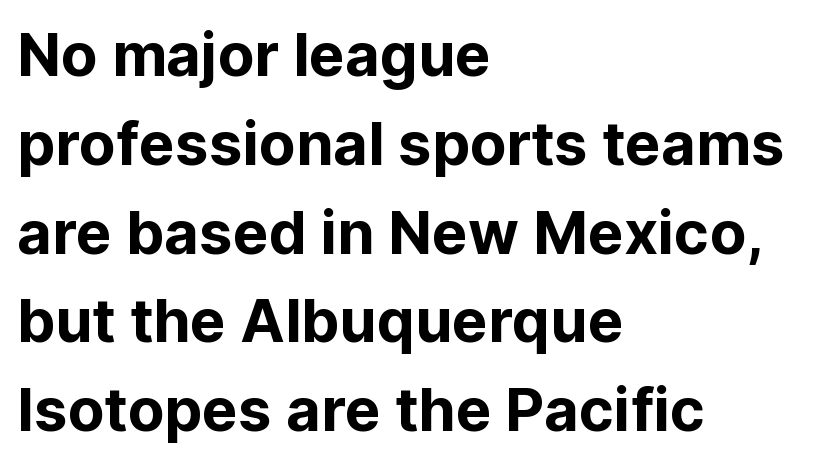
Looks like regular typesetting: each glyph gets only the width it needs. The designer left line spacing at the default. Reading down the block, your eye returns to a fixed left position each line. Every character sits straight up, as roman type does.
